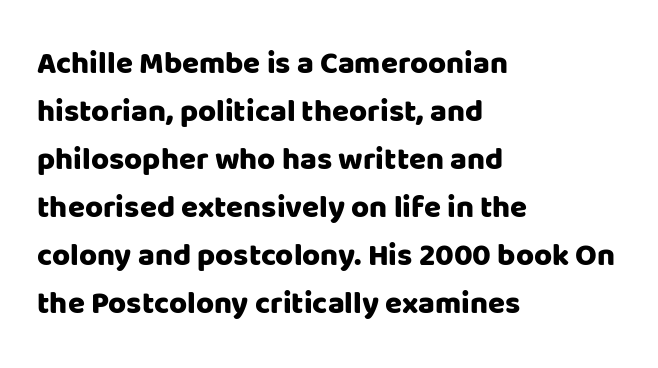
Nobody drew a line under any word here. This is the regular roman posture of the typeface. Reading down the column, the eye jumps a familiar distance to each next line. Looks like regular typesetting: each glyph gets only the width it needs. What kind of face is this? One without serifs — a sans. In CSS terms this would be text-align: left.
